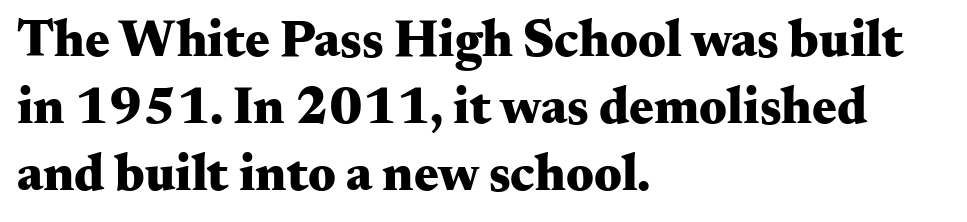
Q: Is the text bold? A: Yes.
Q: Is the text italic (slanted)? A: No, it is upright.
Q: Is the typeface a serif or a sans-serif typeface? A: Serif.
Q: Is the text underlined? A: No.
Q: How is the paragraph aligned? A: Left-aligned.
Q: Is the spacing between letters normal or unusually wide? A: Normal.
Q: Is the spacing between lines tight, normal or loose? A: Normal.
Q: Width (condensed, normal, or wide)? A: Wide.
Q: Stroke contrast? A: Medium.
Q: x-height? A: Small.
Q: Monospaced? A: No.
